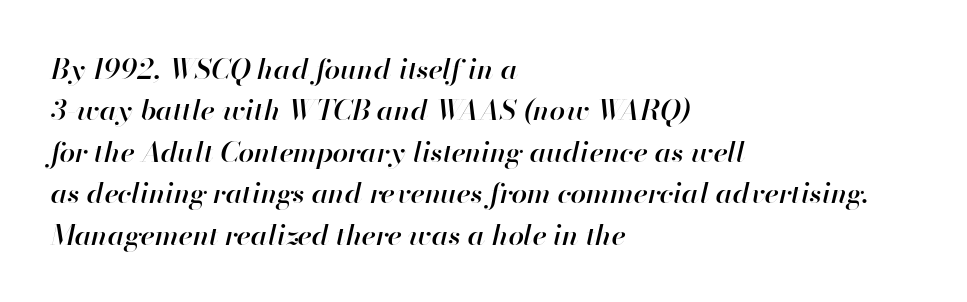
The image shows 28 px semibold type, italic (leaning right); set left-aligned, normal line spacing (1.48x), normal letter spacing, not underlined; high stroke contrast and a small x-height.
